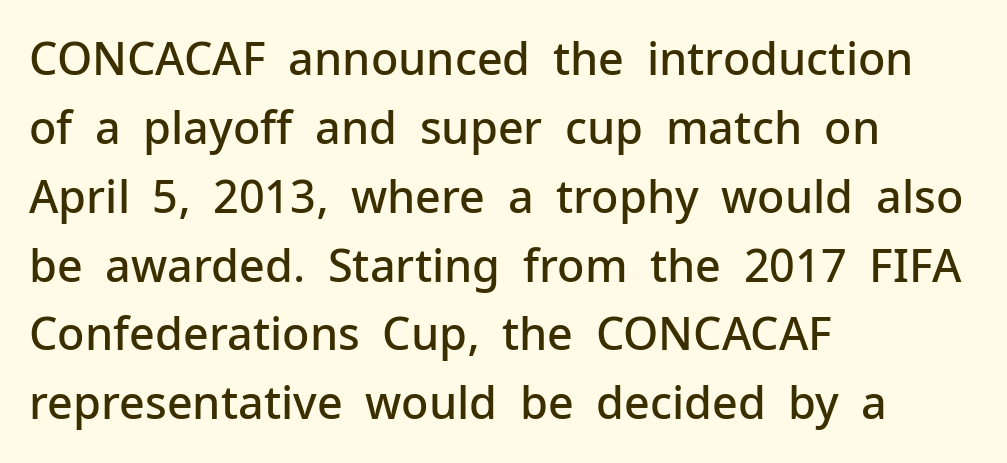
{"serif": "no", "italic": "no", "bold": "semi", "weight": "semibold", "width": "normal", "stroke_contrast": "low", "x_height": "medium", "monospaced": "no", "underline": "no", "align": "left", "line_spacing": "normal", "line_spacing_ratio": 1.53, "letter_spacing": "normal", "letter_spacing_em": 0.0, "glyph_px": 45}
